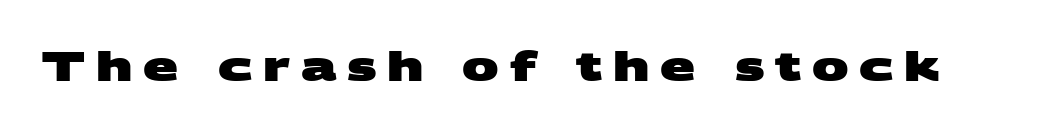
{"serif": "no", "bold": "yes", "weight": "heavy", "width": "wide", "stroke_contrast": "medium", "x_height": "large", "monospaced": "no", "underline": "no", "letter_spacing": "wide", "letter_spacing_em": 0.26, "glyph_px": 41}
